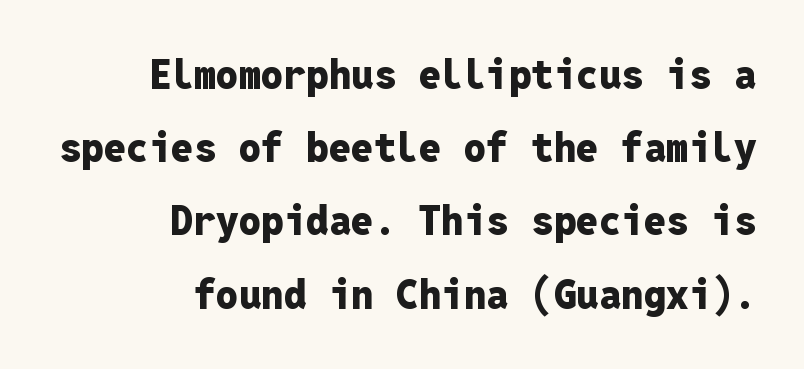
The image shows 40 px heavy sans-serif type, upright, monospaced; set right-aligned, line spacing 1.83x, normal letter spacing, not underlined; low stroke contrast and a medium x-height.
